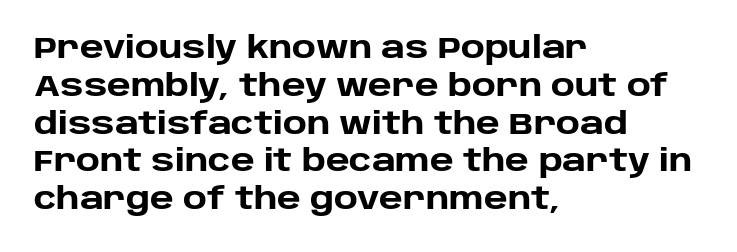
Note: no serifs on the glyphs. The face used here is rendered with its standard letterfit. The passage shown is typed in a proportional face where columns would drift. The specimen omits any rule beneath the text block's lines.
